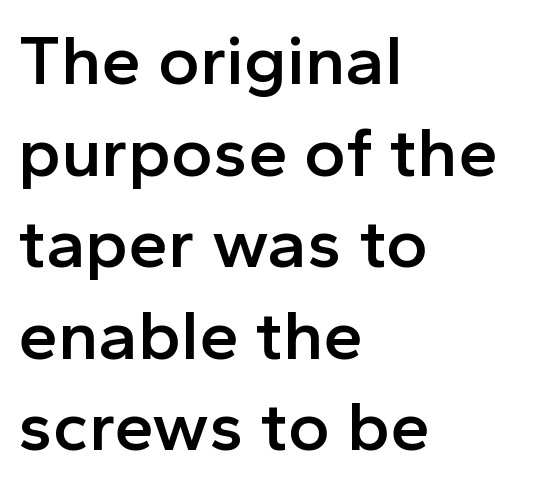
Q: Is the text bold? A: Semi-bold.
Q: Is the text italic (slanted)? A: No, it is upright.
Q: Is the typeface a serif or a sans-serif typeface? A: Sans-serif.
Q: Is the text underlined? A: No.
Q: How is the paragraph aligned? A: Left-aligned.
Q: Is the spacing between letters normal or unusually wide? A: Normal.
Q: Is the spacing between lines tight, normal or loose? A: Normal.
Q: Width (condensed, normal, or wide)? A: Normal.
Q: x-height? A: Medium.
Q: Monospaced? A: No.
